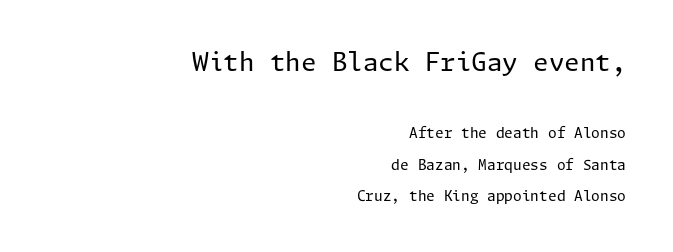
{"italic": "no", "bold": "no", "underline": "no", "align": "right", "line_spacing": "loose", "line_spacing_ratio": 2.27, "letter_spacing": "normal", "letter_spacing_em": 0.0, "larger_block": "first", "size_ratio": 1.79, "glyph_px": 25}
